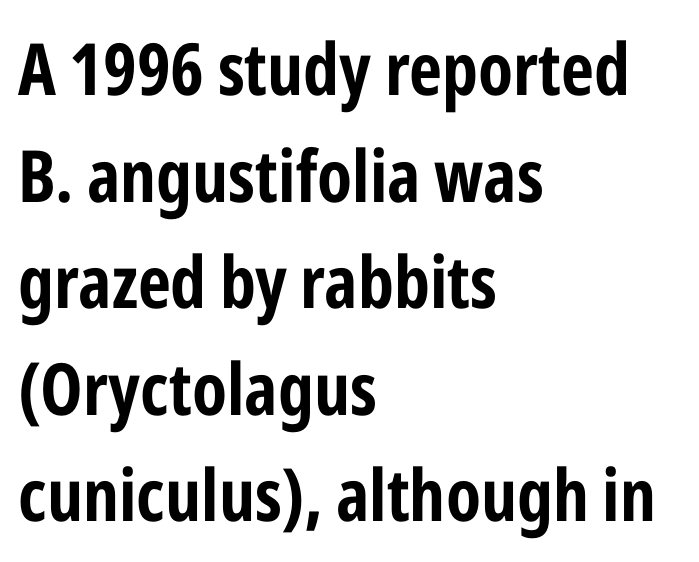
Q: Is the text italic (slanted)? A: No, it is upright.
Q: Is the typeface a serif or a sans-serif typeface? A: Sans-serif.
Q: Is the text underlined? A: No.
Q: How is the paragraph aligned? A: Left-aligned.
Q: Is the spacing between letters normal or unusually wide? A: Normal.
Q: Is the spacing between lines tight, normal or loose? A: Normal.
Q: Width (condensed, normal, or wide)? A: Condensed.
Q: Stroke contrast? A: Low.
Q: x-height? A: Medium.
Q: Monospaced? A: No.
